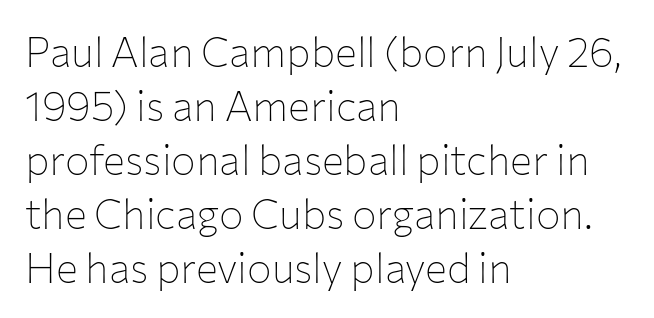
Regarding serifs, this sample does without them. Every stem runs plumb, perpendicular to the baseline. Bare-footed words on every line. You could not count columns in this text — the font is proportionally spaced.
